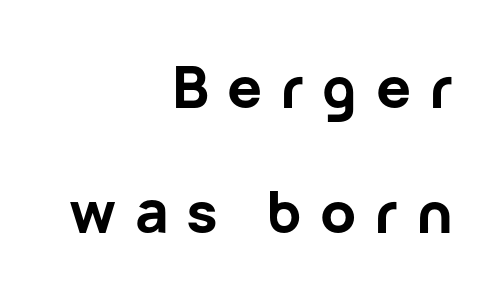
{"serif": "no", "italic": "no", "bold": "yes", "weight": "bold", "width": "normal", "stroke_contrast": "low", "x_height": "medium", "monospaced": "no", "underline": "no", "align": "right", "line_spacing": "loose", "line_spacing_ratio": 2.15, "letter_spacing": "wide", "letter_spacing_em": 0.31, "glyph_px": 58}
